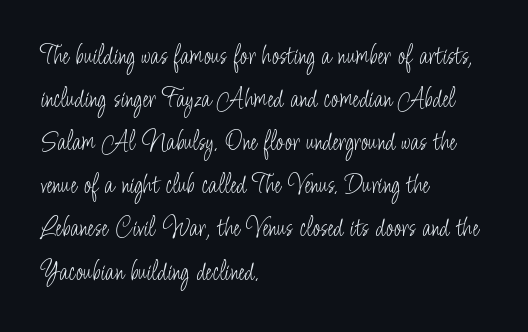
The image shows 28 px light, condensed sans-serif type; set left-aligned, normal line spacing (1.54x), normal letter spacing, not underlined; low stroke contrast and a small x-height.
